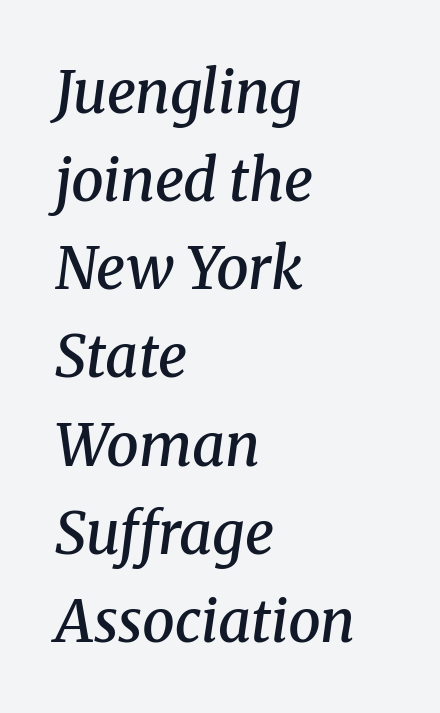
Q: Is the text bold? A: Semi-bold.
Q: Is the text italic (slanted)? A: Yes, it leans right by about 8 degrees.
Q: Is the typeface a serif or a sans-serif typeface? A: Serif.
Q: Is the text underlined? A: No.
Q: How is the paragraph aligned? A: Left-aligned.
Q: Is the spacing between letters normal or unusually wide? A: Normal.
Q: Is the spacing between lines tight, normal or loose? A: Normal.
Q: Width (condensed, normal, or wide)? A: Normal.
Q: Stroke contrast? A: Medium.
Q: x-height? A: Medium.
Q: Monospaced? A: No.
